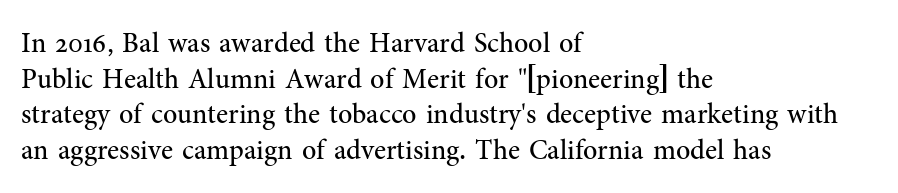
Q: Is the text bold? A: No.
Q: Is the text italic (slanted)? A: No, it is upright.
Q: Is the typeface a serif or a sans-serif typeface? A: Serif.
Q: Is the text underlined? A: No.
Q: How is the paragraph aligned? A: Left-aligned.
Q: Is the spacing between letters normal or unusually wide? A: Normal.
Q: Is the spacing between lines tight, normal or loose? A: Normal.
Q: Width (condensed, normal, or wide)? A: Normal.
Q: Stroke contrast? A: Medium.
Q: x-height? A: Medium.
Q: Monospaced? A: No.
